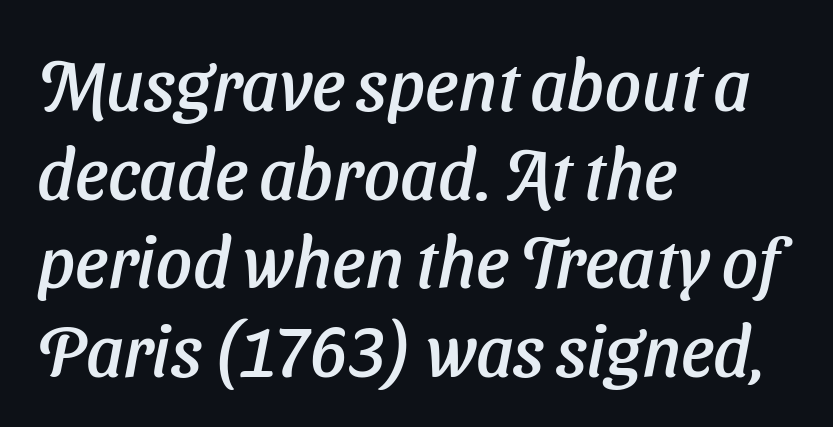
The image shows 71 px text type; set left-aligned, normal line spacing (1.25x), normal letter spacing, not underlined; low stroke contrast and a medium x-height.
